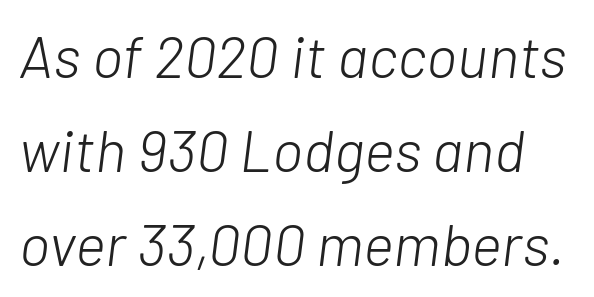
{"italic": "yes", "lean": "right", "slant_degrees": 7, "bold": "no", "weight": "light", "width": "normal", "stroke_contrast": "low", "x_height": "medium", "monospaced": "no", "underline": "no", "line_spacing": "normal", "line_spacing_ratio": 1.59, "letter_spacing": "normal", "letter_spacing_em": 0.0, "glyph_px": 59}
